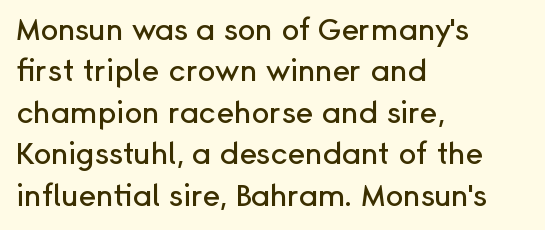
{"serif": "no", "italic": "no", "width": "normal", "stroke_contrast": "low", "x_height": "medium", "monospaced": "no", "underline": "no", "align": "left", "line_spacing": "normal", "line_spacing_ratio": 1.38, "letter_spacing": "normal", "letter_spacing_em": 0.0, "glyph_px": 30}
